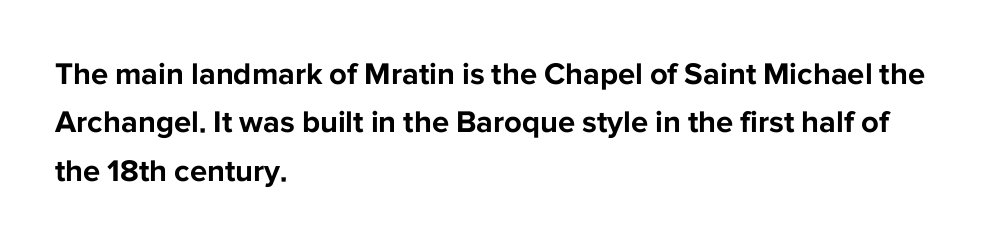
The image shows 31 px bold sans-serif type, upright; set left-aligned, normal line spacing (1.56x), normal letter spacing, not underlined; low stroke contrast and a medium x-height.
